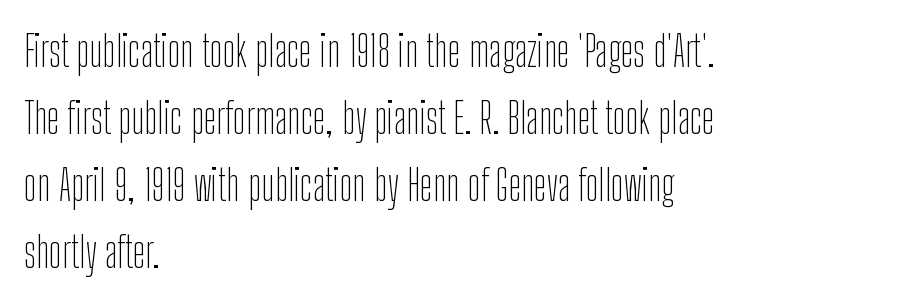
{"serif": "no", "italic": "no", "bold": "no", "weight": "thin", "width": "condensed", "stroke_contrast": "low", "x_height": "medium", "monospaced": "no", "underline": "no", "align": "left", "line_spacing": "normal", "line_spacing_ratio": 1.56, "letter_spacing": "normal", "letter_spacing_em": 0.0, "glyph_px": 43}
